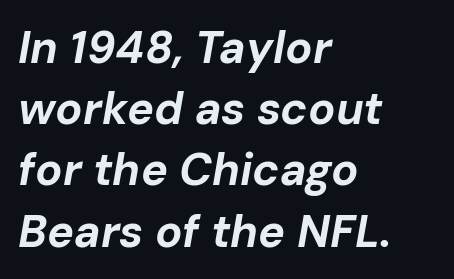
{"italic": "yes", "lean": "right", "slant_degrees": 10, "bold": "yes", "weight": "bold", "width": "normal", "stroke_contrast": "low", "x_height": "medium", "monospaced": "no", "underline": "no", "align": "left", "line_spacing": "normal", "line_spacing_ratio": 1.36, "letter_spacing": "normal", "letter_spacing_em": 0.0, "glyph_px": 45}
